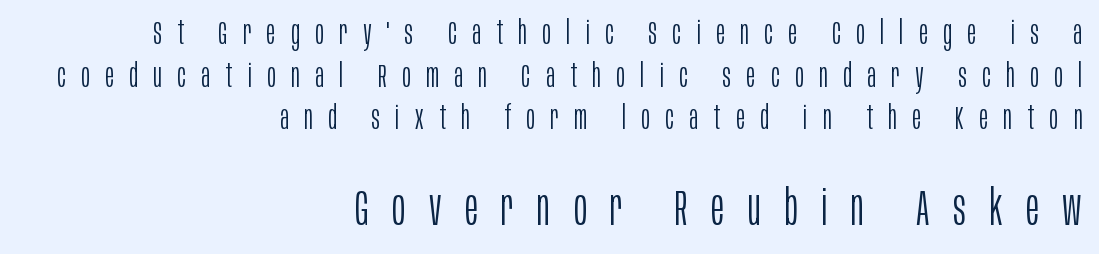
The image shows 50 px light, condensed sans-serif type, upright; set right-aligned, normal line spacing (1.29x), unusually wide letter spacing (+0.47 em), not underlined; the second (bottom) block is 1.52x larger; low stroke contrast and a large x-height.
